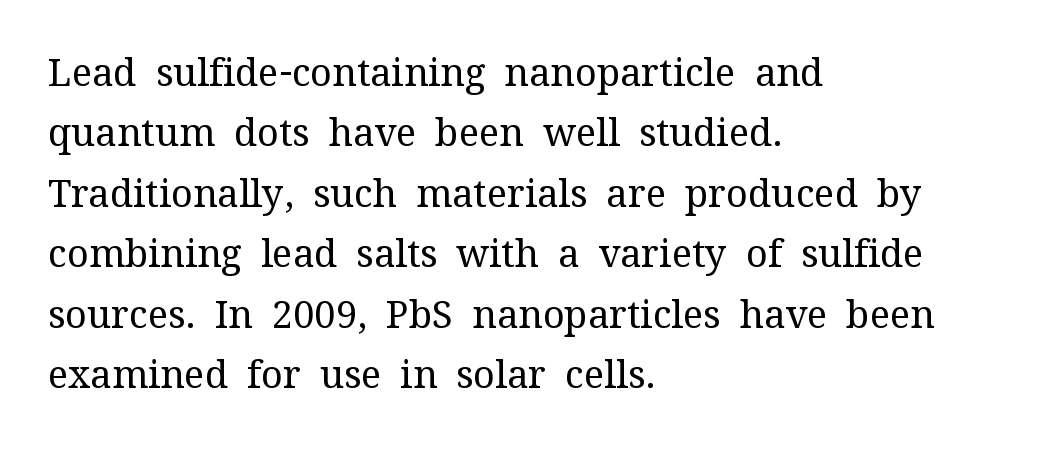
Q: Is the text bold? A: No.
Q: Is the text italic (slanted)? A: No, it is upright.
Q: Is the typeface a serif or a sans-serif typeface? A: Serif.
Q: Is the text underlined? A: No.
Q: How is the paragraph aligned? A: Left-aligned.
Q: Is the spacing between letters normal or unusually wide? A: Normal.
Q: Is the spacing between lines tight, normal or loose? A: Normal.
Q: Width (condensed, normal, or wide)? A: Normal.
Q: Stroke contrast? A: Medium.
Q: x-height? A: Medium.
Q: Monospaced? A: No.
